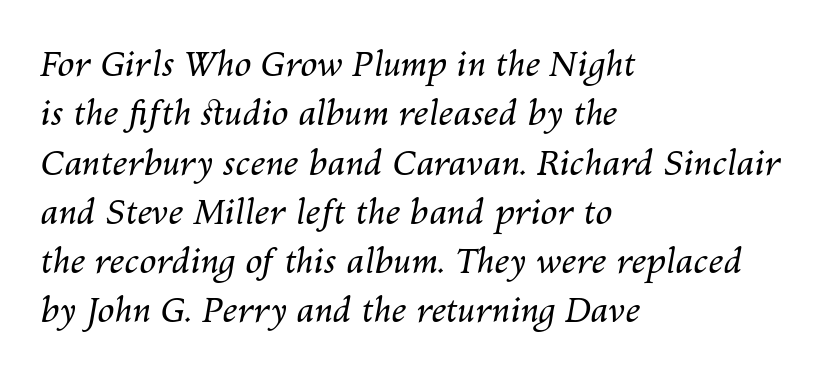
Whoever set this chose a conventional vertical rhythm. Is the type slanted? Yes — the strokes lean at a clear angle. Here the glyphs are tracked normally, forming tight word shapes. The gap between lines stays unmarked.
